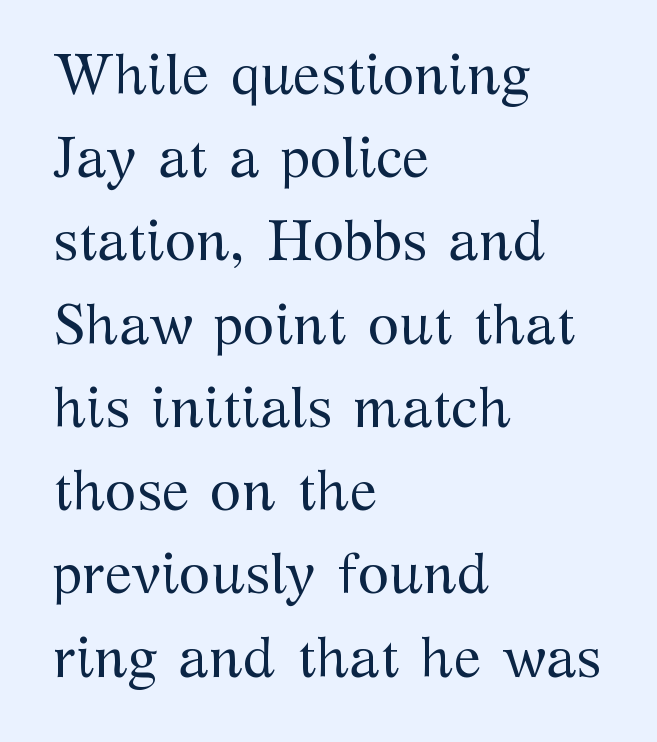
Q: Is the text bold? A: No.
Q: Is the text italic (slanted)? A: No, it is upright.
Q: Is the typeface a serif or a sans-serif typeface? A: Serif.
Q: Is the text underlined? A: No.
Q: How is the paragraph aligned? A: Left-aligned.
Q: Is the spacing between letters normal or unusually wide? A: Normal.
Q: Is the spacing between lines tight, normal or loose? A: Normal.
Q: Width (condensed, normal, or wide)? A: Normal.
Q: Stroke contrast? A: Medium.
Q: x-height? A: Medium.
Q: Monospaced? A: No.
